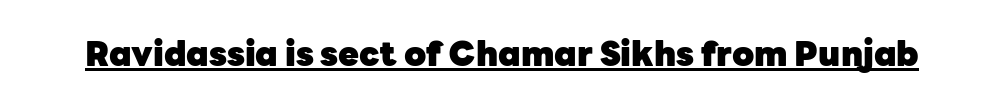
The image shows 34 px heavy sans-serif type, upright; set normal letter spacing, underlined; low stroke contrast and a medium x-height.
